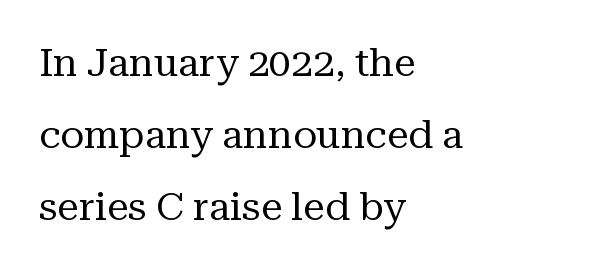
This is not heavy type; no bold has been used. Students, note that the glyphs here touch the page at normal intervals. These lines stack with their left ends in a neat column. You could not count columns in this text — the font is proportionally spaced. The typography opts for an upright posture over an oblique one. Observe the serifs anchoring each vertical stroke in this sample.
